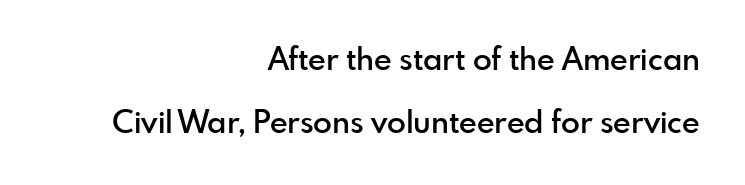
Q: Is the text bold? A: Semi-bold.
Q: Is the text italic (slanted)? A: No, it is upright.
Q: Is the typeface a serif or a sans-serif typeface? A: Sans-serif.
Q: Is the text underlined? A: No.
Q: How is the paragraph aligned? A: Right-aligned.
Q: Is the spacing between letters normal or unusually wide? A: Normal.
Q: Is the spacing between lines tight, normal or loose? A: Loose.
Q: Width (condensed, normal, or wide)? A: Normal.
Q: x-height? A: Small.
Q: Monospaced? A: No.
